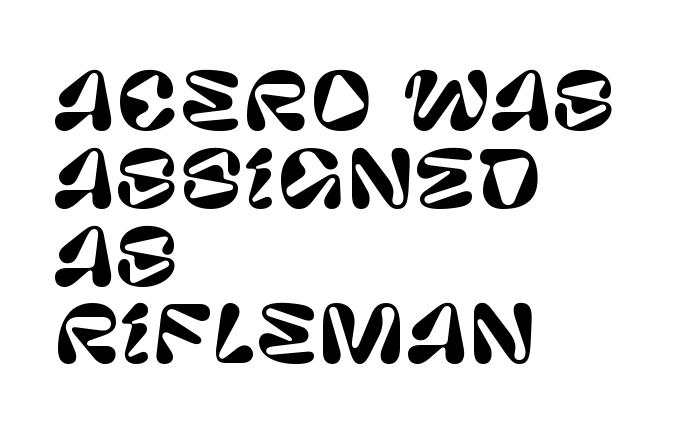
{"serif": "no", "width": "normal", "stroke_contrast": "low", "x_height": "large", "monospaced": "no", "underline": "no", "align": "left", "line_spacing": "tight", "line_spacing_ratio": 1.01, "letter_spacing": "normal", "letter_spacing_em": 0.0, "glyph_px": 77}
